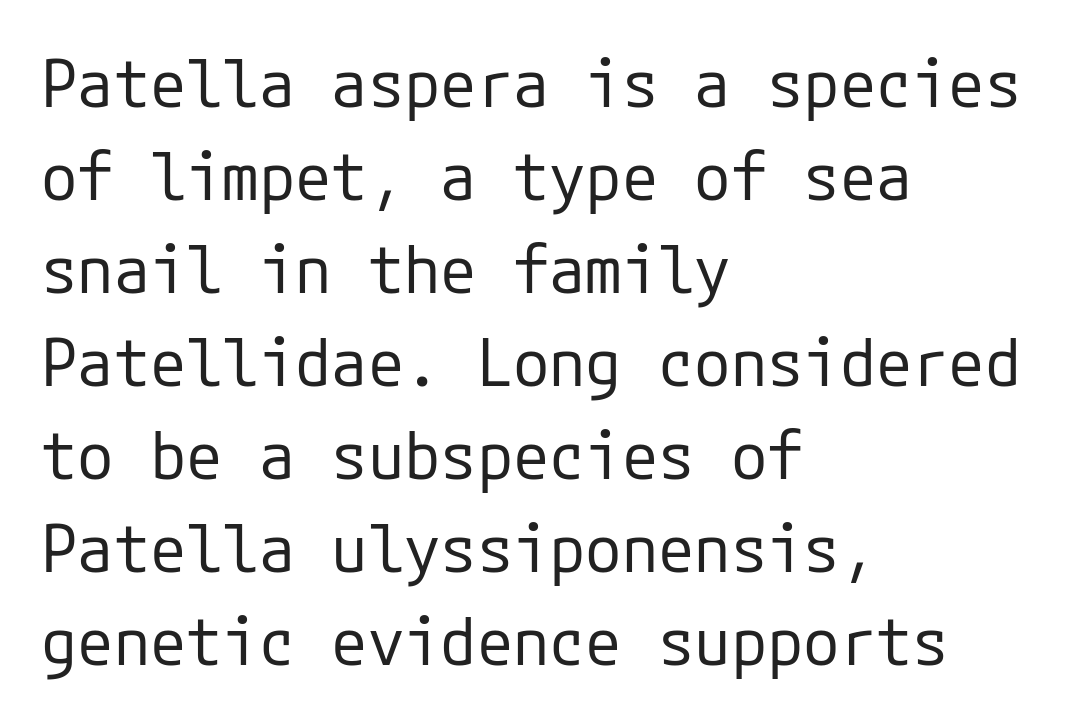
{"serif": "no", "italic": "no", "bold": "no", "weight": "regular", "width": "normal", "stroke_contrast": "low", "x_height": "medium", "underline": "no", "align": "left", "line_spacing": "normal", "line_spacing_ratio": 1.41, "letter_spacing": "normal", "letter_spacing_em": 0.0, "glyph_px": 66}
